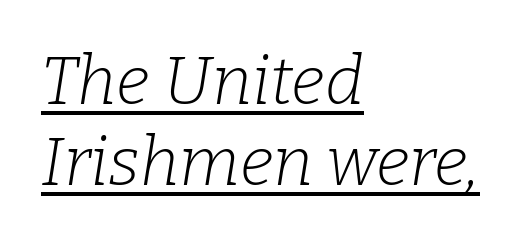
Q: Is the text bold? A: No.
Q: Is the text italic (slanted)? A: Yes, it leans right by about 9 degrees.
Q: Is the typeface a serif or a sans-serif typeface? A: Serif.
Q: Is the text underlined? A: Yes.
Q: How is the paragraph aligned? A: Left-aligned.
Q: Is the spacing between letters normal or unusually wide? A: Normal.
Q: Width (condensed, normal, or wide)? A: Normal.
Q: Stroke contrast? A: Low.
Q: x-height? A: Medium.
Q: Monospaced? A: No.
